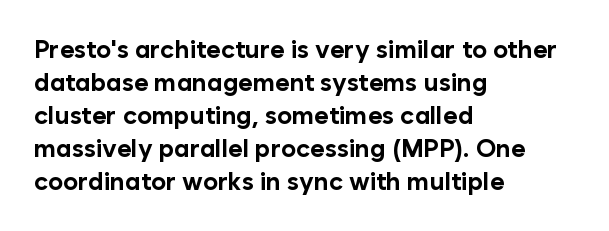
Q: Is the text bold? A: Yes.
Q: Is the text italic (slanted)? A: No, it is upright.
Q: Is the text underlined? A: No.
Q: How is the paragraph aligned? A: Left-aligned.
Q: Is the spacing between letters normal or unusually wide? A: Normal.
Q: Is the spacing between lines tight, normal or loose? A: Normal.
